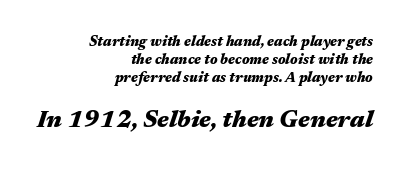
The image shows 24 px bold type, italic (leaning right); set right-aligned, normal line spacing (1.3x), normal letter spacing, not underlined; the second (bottom) block is 1.71x larger.
